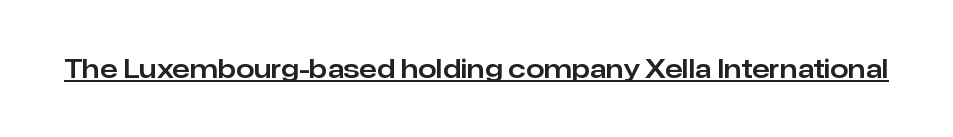
The image shows 26 px text type, upright; set normal letter spacing, underlined.
